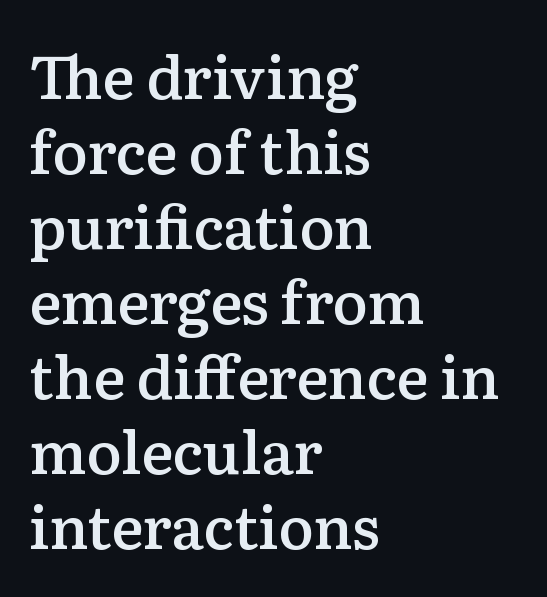
Q: Is the text bold? A: Semi-bold.
Q: Is the text italic (slanted)? A: No, it is upright.
Q: Is the typeface a serif or a sans-serif typeface? A: Serif.
Q: Is the text underlined? A: No.
Q: How is the paragraph aligned? A: Left-aligned.
Q: Is the spacing between letters normal or unusually wide? A: Normal.
Q: Is the spacing between lines tight, normal or loose? A: Normal.
Q: Width (condensed, normal, or wide)? A: Normal.
Q: Stroke contrast? A: Low.
Q: x-height? A: Medium.
Q: Monospaced? A: No.
